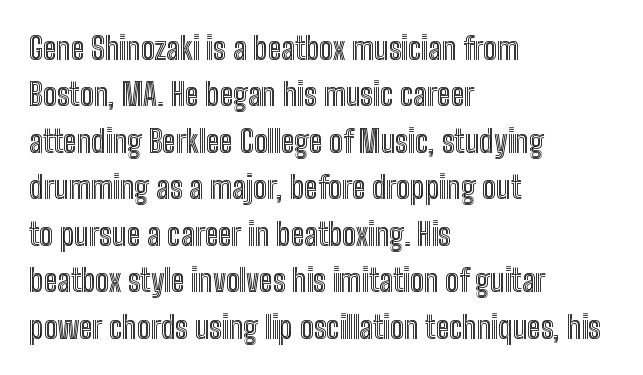
All the whitespace from short lines collects on the right. The designer left line spacing at the default. The baseline area is clear. The gaps between neighbouring characters are ordinary and unremarkable. Does the lettering tilt? It doesn't — this is upright.
